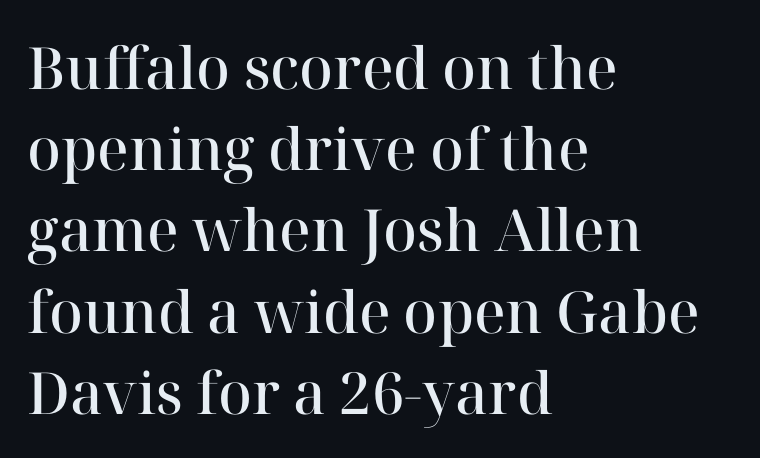
The image shows 58 px semibold serif type, upright; set left-aligned, normal line spacing (1.4x), normal letter spacing, not underlined; high stroke contrast and a medium x-height.
